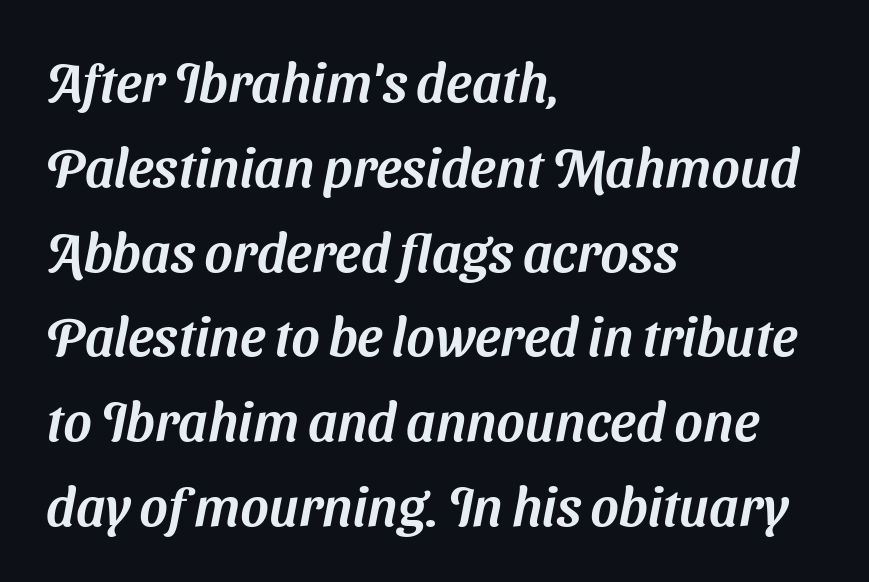
The image shows 54 px sans-serif type; set left-aligned, normal line spacing (1.57x), normal letter spacing, not underlined; medium stroke contrast and a medium x-height.
